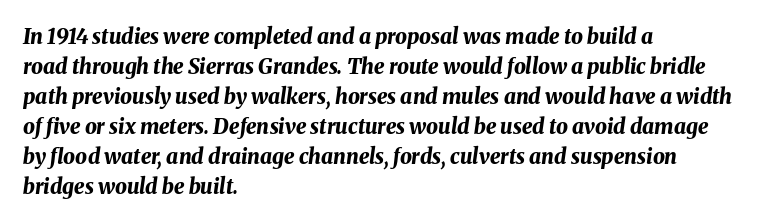
Is the type slanted? Yes — the strokes lean at a clear angle. Horizontally, the lines are justified to the leading edge only. Letters rest on an invisible, unmarked baseline. Summary of weight: heavy, a full bold. Vertically, the passage feels balanced, rows spaced as you'd expect. The rendering keeps characters at their native spacing.
